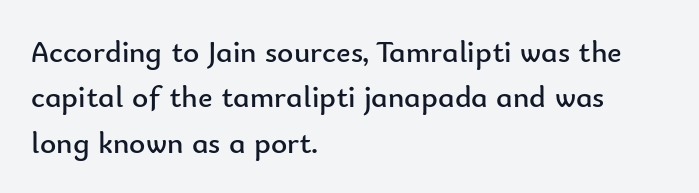
Letters rest on an invisible, unmarked baseline. Quick note: not italic, upright. Letterform terminals end flat and unadorned throughout the passage. Spacing verdict: proportional, widths tailored to each character. No chunkiness to these letters — they're not bold.
